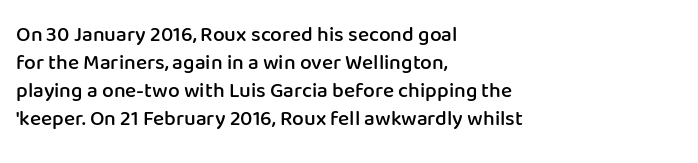
{"italic": "no", "bold": "semi", "underline": "no", "align": "left", "line_spacing": "normal", "line_spacing_ratio": 1.33, "letter_spacing": "normal", "letter_spacing_em": 0.0, "glyph_px": 21}
